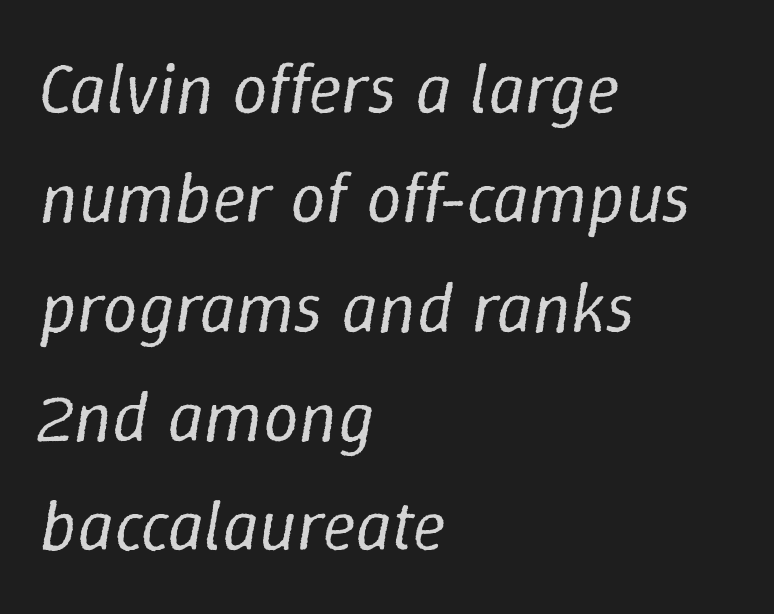
The image shows 71 px regular-weight type, italic (leaning right); set left-aligned, normal line spacing (1.54x), normal letter spacing, not underlined; low stroke contrast and a medium x-height.
